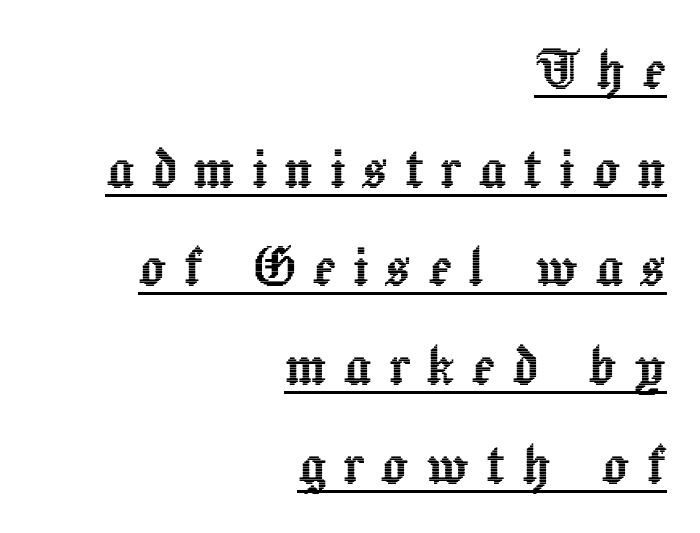
The words here are underlined. In terms of letterspacing, this is a distinctly airy, spread setting. This sample uses an upright cut, with every glyph sitting square on the baseline. The passage shown is typed in a proportional face where columns would drift. Leftover space on each line is placed entirely before the opening word. In terms of leading, this rendering sits right in the middle.
